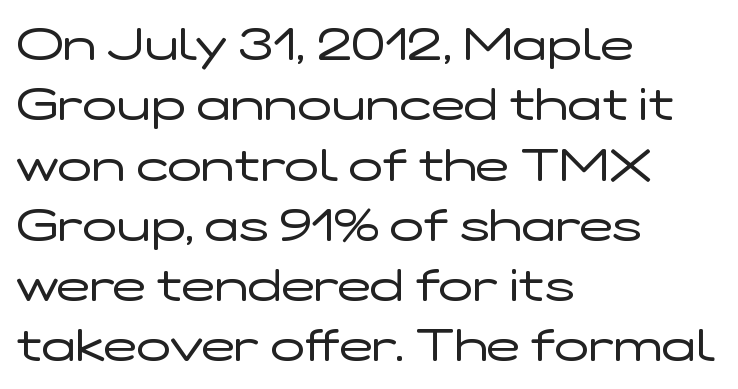
The image shows 45 px regular-weight, wide sans-serif type, upright; set left-aligned, normal line spacing (1.34x), normal letter spacing, not underlined; low stroke contrast and a medium x-height.
